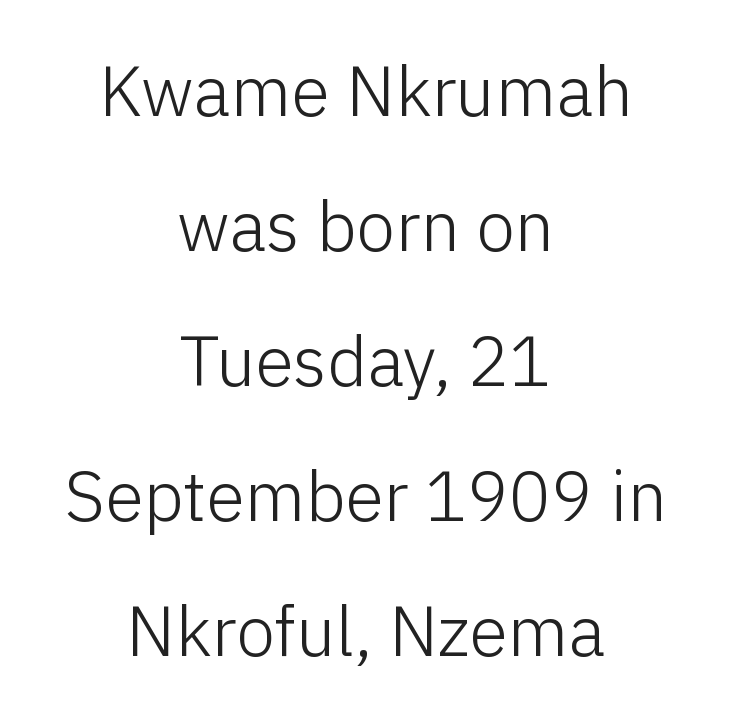
{"serif": "no", "italic": "no", "bold": "no", "weight": "light", "width": "normal", "stroke_contrast": "low", "x_height": "medium", "monospaced": "no", "underline": "no", "align": "center", "line_spacing": "loose", "line_spacing_ratio": 1.93, "letter_spacing": "normal", "letter_spacing_em": 0.0, "glyph_px": 70}
